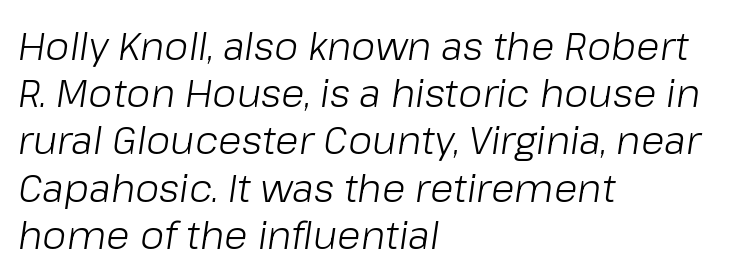
{"italic": "yes", "lean": "right", "slant_degrees": 8, "bold": "no", "weight": "light", "width": "normal", "stroke_contrast": "low", "x_height": "medium", "monospaced": "no", "underline": "no", "align": "left", "line_spacing_ratio": 1.21, "letter_spacing": "normal", "letter_spacing_em": 0.0, "glyph_px": 39}
